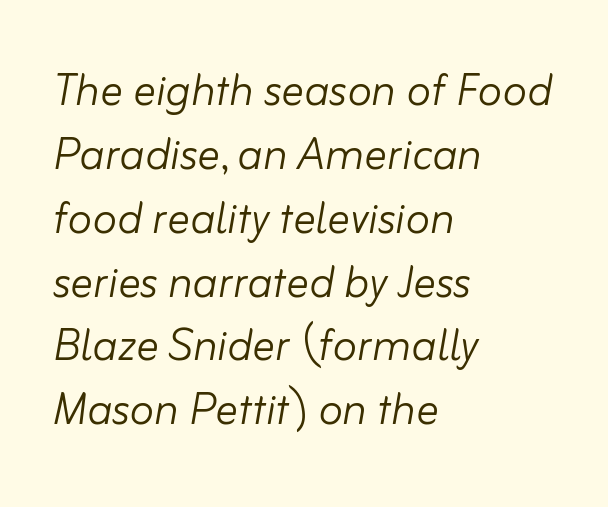
Letters have the restrained weight of plain body copy at most. Summary of vertical rhythm: compact, with narrow interline spacing. The passage is arranged the way most books set body copy — flush left. Posture: slanted. This sample has the flowing, uneven cadence of proportional lettering. Descenders hang freely into open space.
